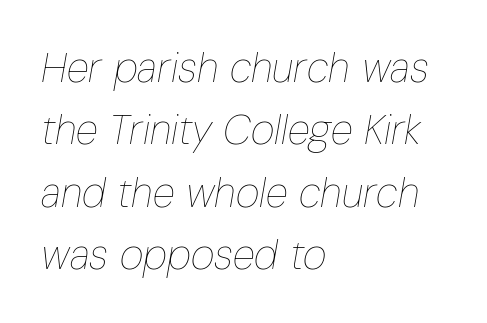
The image shows 41 px thin, condensed type, italic (leaning right); set left-aligned, normal line spacing (1.52x), normal letter spacing, not underlined; low stroke contrast and a medium x-height.
